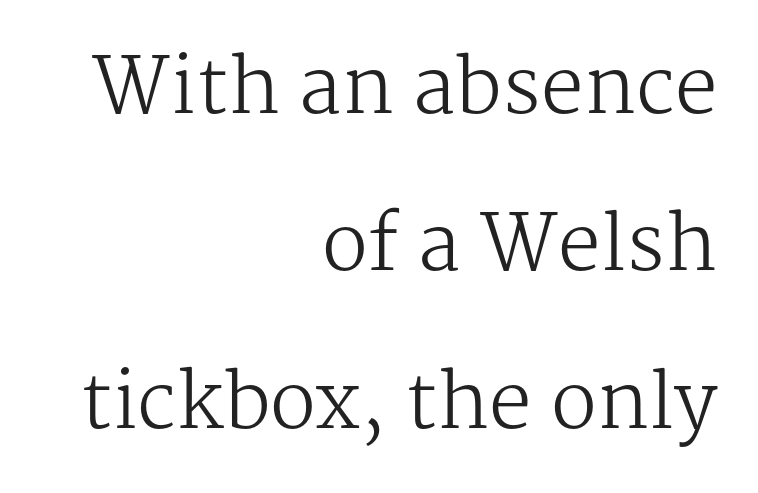
Q: Is the text bold? A: No.
Q: Is the text italic (slanted)? A: No, it is upright.
Q: Is the typeface a serif or a sans-serif typeface? A: Serif.
Q: Is the text underlined? A: No.
Q: How is the paragraph aligned? A: Right-aligned.
Q: Is the spacing between letters normal or unusually wide? A: Normal.
Q: Is the spacing between lines tight, normal or loose? A: Loose.
Q: Width (condensed, normal, or wide)? A: Normal.
Q: Stroke contrast? A: Medium.
Q: x-height? A: Medium.
Q: Monospaced? A: No.
